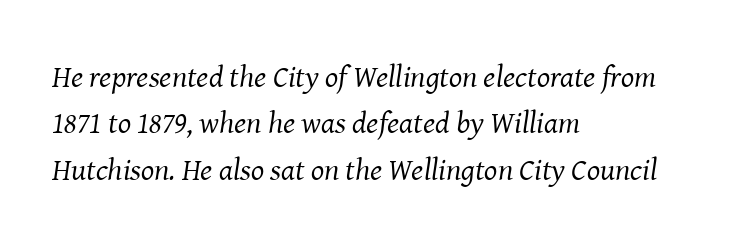
A light-to-regular cut is what we see here. Tall strokes in this sample are angled rather than plumb. A typesetter would call this proportional, since set widths differ per character. Quick note: interline space is typical.
